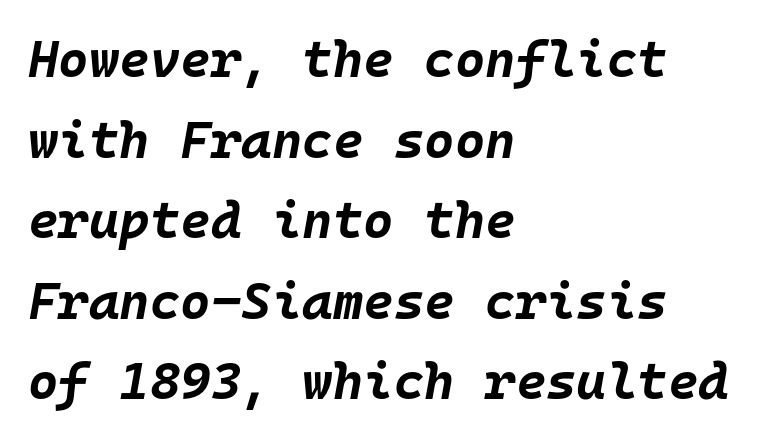
Q: Is the text bold? A: Yes.
Q: Is the text italic (slanted)? A: Yes, it leans right by about 10 degrees.
Q: Is the text underlined? A: No.
Q: How is the paragraph aligned? A: Left-aligned.
Q: Is the spacing between letters normal or unusually wide? A: Normal.
Q: Is the spacing between lines tight, normal or loose? A: Normal.
Q: Width (condensed, normal, or wide)? A: Normal.
Q: Stroke contrast? A: Low.
Q: x-height? A: Large.
Q: Monospaced? A: Yes.
